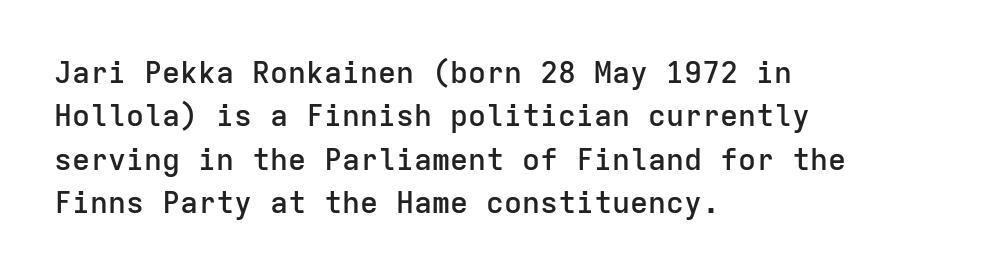
{"serif": "no", "italic": "no", "bold": "semi", "weight": "semibold", "width": "normal", "stroke_contrast": "low", "x_height": "medium", "monospaced": "yes", "underline": "no", "align": "left", "line_spacing": "normal", "line_spacing_ratio": 1.45, "letter_spacing": "normal", "letter_spacing_em": 0.0, "glyph_px": 30}
